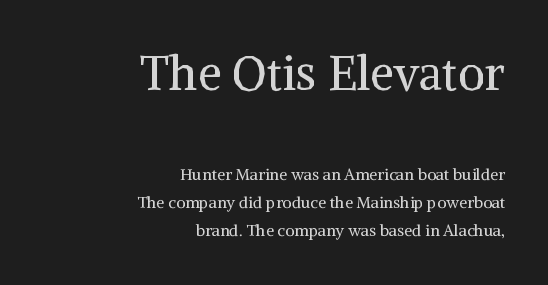
Q: Is the text bold? A: No.
Q: Is the text italic (slanted)? A: No, it is upright.
Q: Is the typeface a serif or a sans-serif typeface? A: Serif.
Q: Is the text underlined? A: No.
Q: How is the paragraph aligned? A: Right-aligned.
Q: Is the spacing between letters normal or unusually wide? A: Normal.
Q: Which block of text is set in a larger size, the first (top) or the second (bottom)? A: The first (top) one.
Q: Width (condensed, normal, or wide)? A: Normal.
Q: Stroke contrast? A: Medium.
Q: x-height? A: Medium.
Q: Monospaced? A: No.
